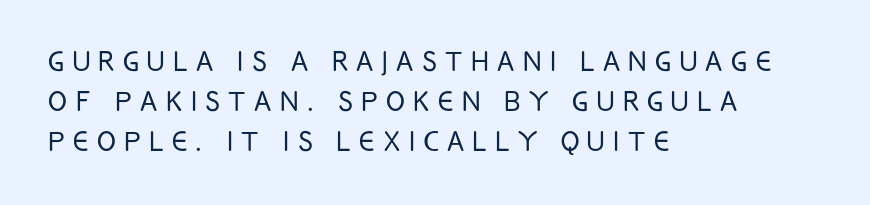
The image shows 35 px light, condensed sans-serif type, upright; set left-aligned, tight line spacing (1.14x), unusually wide letter spacing (+0.24 em), not underlined; low stroke contrast and a large x-height.
